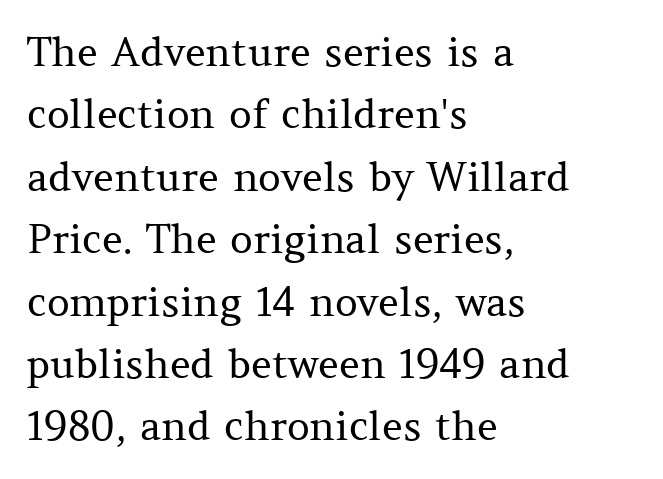
Q: Is the text bold? A: No.
Q: Is the text italic (slanted)? A: No, it is upright.
Q: Is the typeface a serif or a sans-serif typeface? A: Serif.
Q: Is the text underlined? A: No.
Q: How is the paragraph aligned? A: Left-aligned.
Q: Is the spacing between letters normal or unusually wide? A: Normal.
Q: Is the spacing between lines tight, normal or loose? A: Normal.
Q: Width (condensed, normal, or wide)? A: Normal.
Q: Stroke contrast? A: Medium.
Q: x-height? A: Medium.
Q: Monospaced? A: No.
